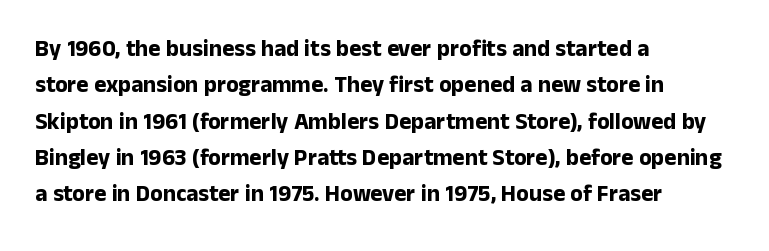
The image shows 23 px bold type, upright; set left-aligned, normal line spacing (1.58x), normal letter spacing, not underlined.
